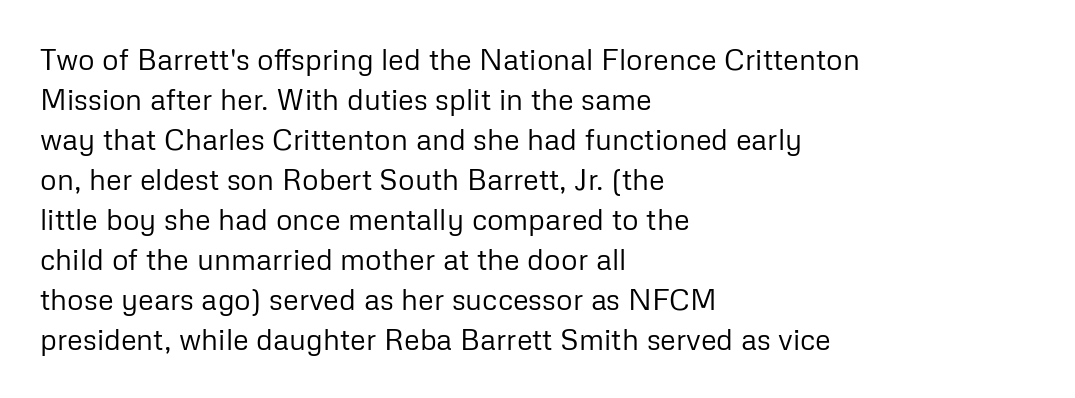
{"serif": "no", "italic": "no", "bold": "no", "weight": "regular", "width": "normal", "stroke_contrast": "low", "x_height": "medium", "monospaced": "no", "underline": "no", "align": "left", "line_spacing": "normal", "line_spacing_ratio": 1.38, "letter_spacing": "normal", "letter_spacing_em": 0.0, "glyph_px": 29}
